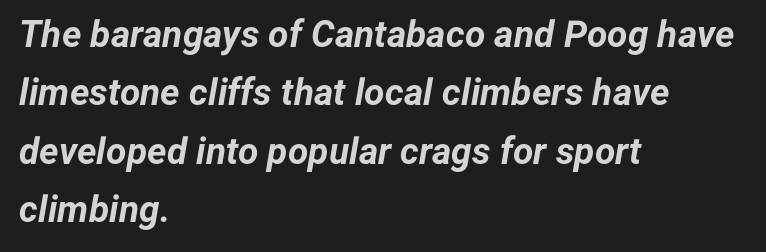
The passage shown is typed in a proportional face where columns would drift. The passage is arranged the way most books set body copy — flush left. Letters rest on an invisible, unmarked baseline. When letters slant like this, we call the style italic. Does extra space separate the letters? No, they use regular spacing. What weight is shown? A full bold with thick strokes.
